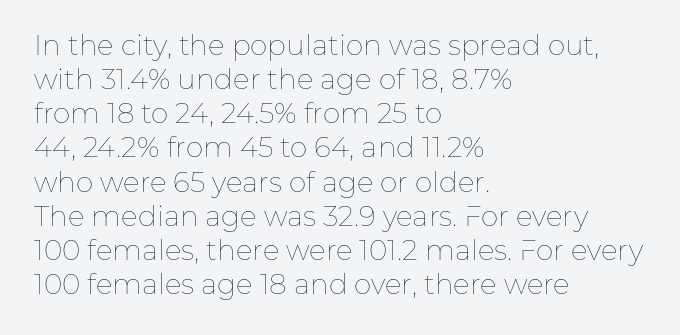
{"italic": "no", "bold": "no", "weight": "thin", "width": "normal", "stroke_contrast": "low", "x_height": "medium", "monospaced": "no", "underline": "no", "align": "left", "line_spacing_ratio": 1.22, "letter_spacing": "normal", "letter_spacing_em": 0.0, "glyph_px": 28}
